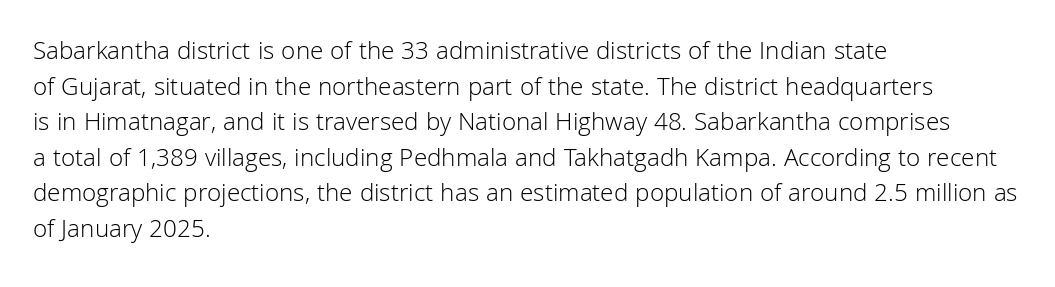
Q: Is the text bold? A: No.
Q: Is the text italic (slanted)? A: No, it is upright.
Q: Is the text underlined? A: No.
Q: How is the paragraph aligned? A: Left-aligned.
Q: Is the spacing between letters normal or unusually wide? A: Normal.
Q: Is the spacing between lines tight, normal or loose? A: Normal.
